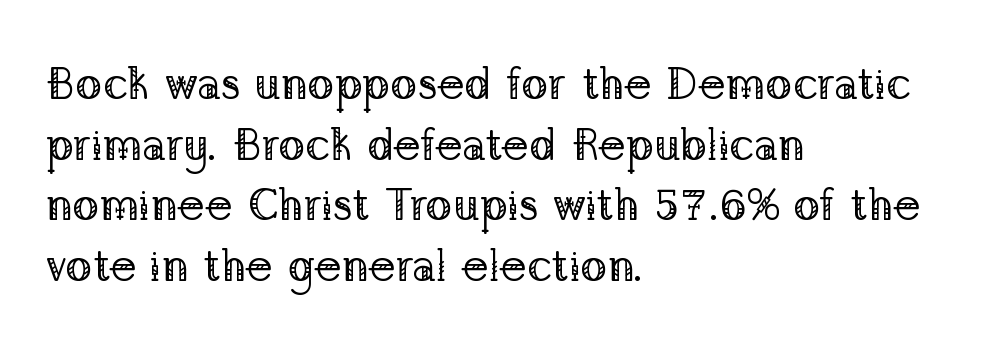
The image shows 45 px regular-weight serif type, upright; set left-aligned, normal line spacing (1.35x), normal letter spacing, not underlined; low stroke contrast and a medium x-height.
